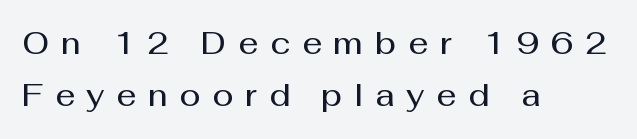
The image shows 31 px semibold sans-serif type, upright; set left-aligned, normal line spacing (1.69x), unusually wide letter spacing (+0.38 em), not underlined; medium stroke contrast and a medium x-height.
